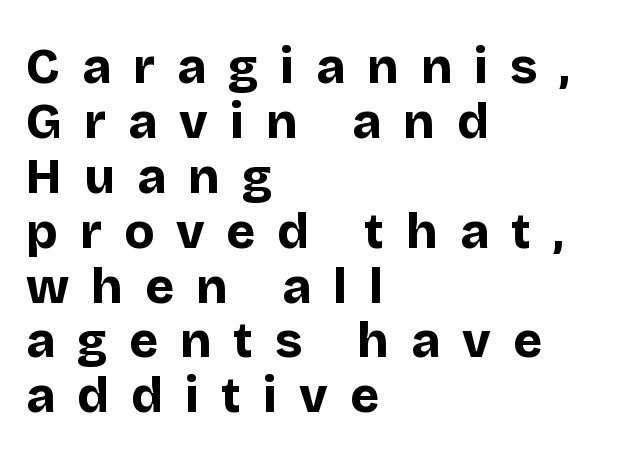
The font is running at its bold setting. You could not count columns in this text — the font is proportionally spaced. Notice how descenders almost collide with the ascenders below — that's tight leading. If you drew a line through each stem, it would be perfectly vertical. The line texture is sparse and dotted thanks to wide tracking.
